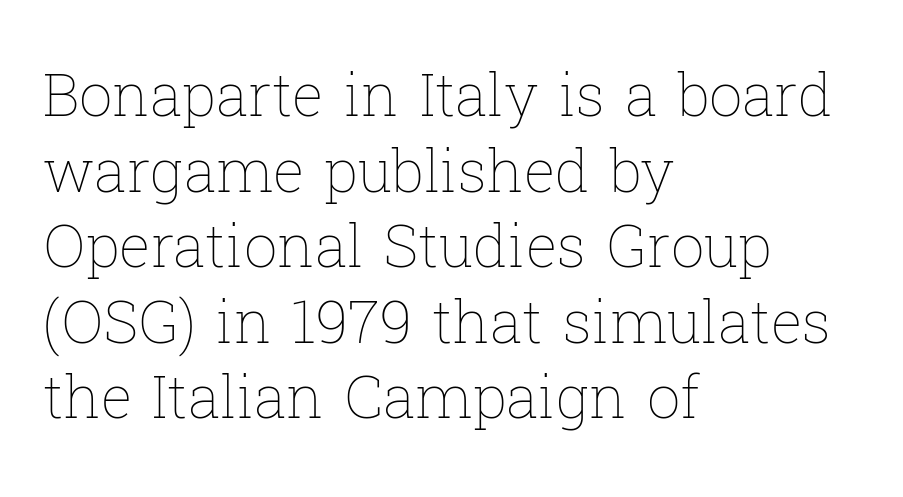
The image shows 59 px thin type, upright; set left-aligned, normal line spacing (1.28x), normal letter spacing, not underlined; low stroke contrast and a medium x-height.
